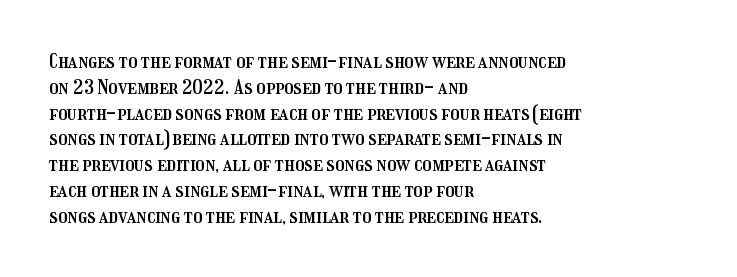
Is there any slant? The stems are plumb. Clear beneath every line of the passage. Nobody touched the tracking dial on this one. Line beginnings align vertically; line endings do not. One glance says typical: line gaps are just what's usual.
